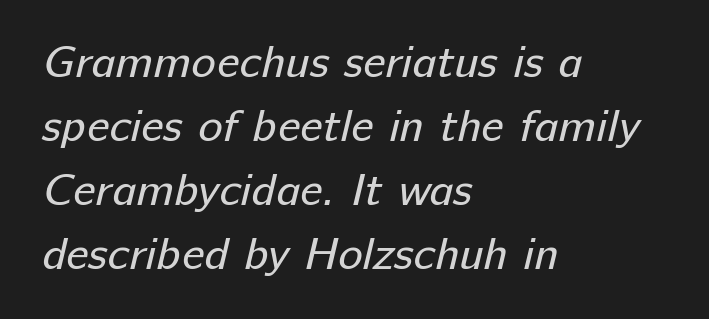
{"serif": "no", "bold": "no", "weight": "regular", "width": "normal", "stroke_contrast": "low", "x_height": "medium", "monospaced": "no", "underline": "no", "align": "left", "line_spacing": "normal", "line_spacing_ratio": 1.39, "letter_spacing": "normal", "letter_spacing_em": 0.0, "glyph_px": 46}
